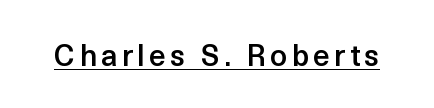
Q: Is the text bold? A: Semi-bold.
Q: Is the text italic (slanted)? A: No, it is upright.
Q: Is the typeface a serif or a sans-serif typeface? A: Sans-serif.
Q: Is the text underlined? A: Yes.
Q: Width (condensed, normal, or wide)? A: Normal.
Q: x-height? A: Medium.
Q: Monospaced? A: No.
